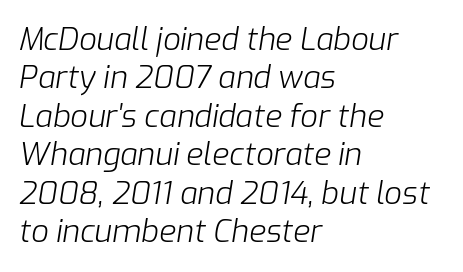
The image shows 31 px light type, italic (leaning right); set left-aligned, line spacing 1.24x, normal letter spacing, not underlined; low stroke contrast and a medium x-height.
